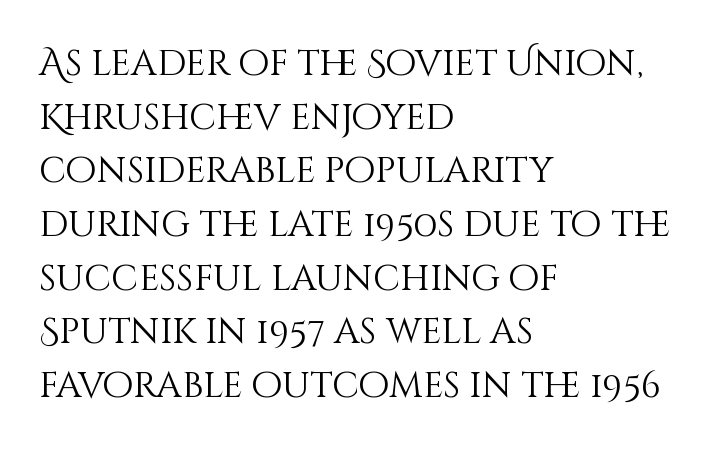
Note the varied advance widths — an 'i' is clearly narrower than an 'm'. This sample keeps an unexceptional amount of space between lines. Italic: no, the glyphs are upright roman. Visually the block forms a straight wall on the left and a jagged coastline on the right. Beneath every word, the page is bare. Tracking here is standard; glyphs follow each other at the usual distance.
